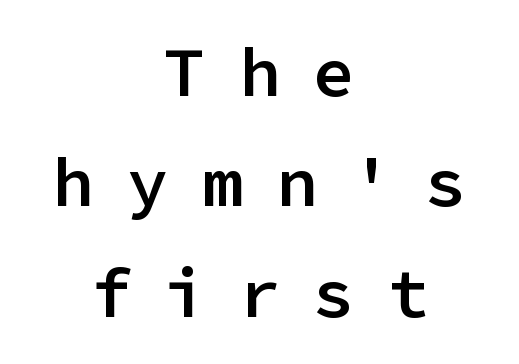
Compared with typical body copy, the letter spacing here is much looser. The letters march in equal steps, a hallmark of fixed-pitch type. The characters display no serif detailing; their extremities are plain. Regarding leading, the lines here are spaced in the standard way.
